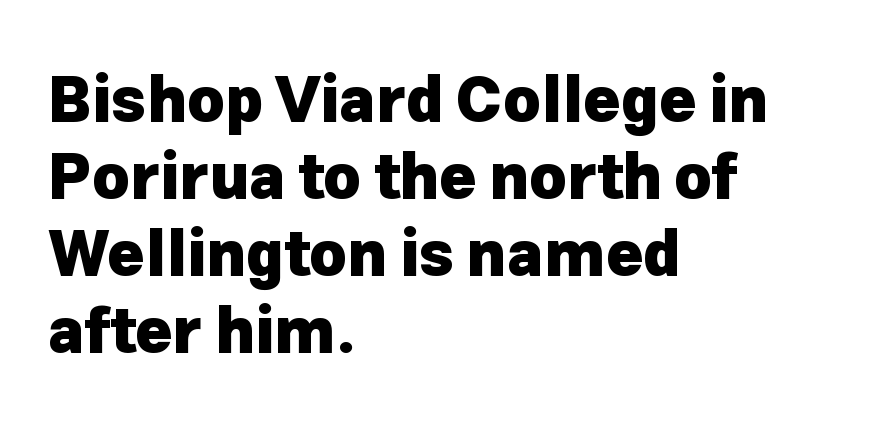
The image shows 63 px heavy sans-serif type, upright; set left-aligned, line spacing 1.22x, normal letter spacing, not underlined; low stroke contrast and a medium x-height.
